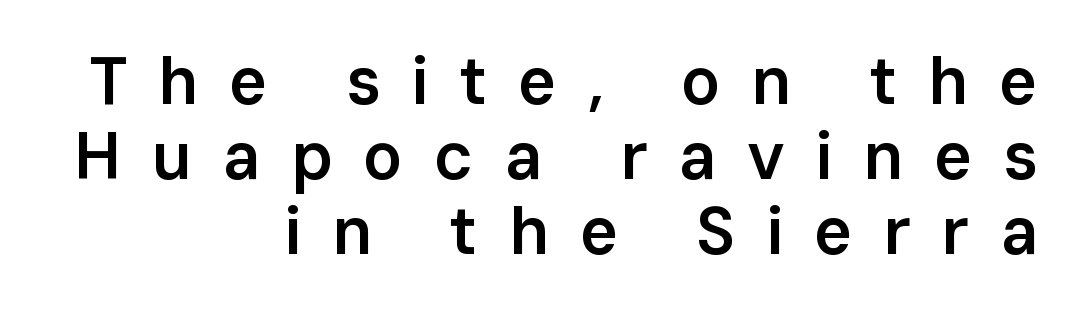
Leftover space on each line is placed entirely before the opening word. Posture: upright roman. Glance below the letters and you will spot only blank space. How are the letters spaced? Widely, with obvious added tracking. Proportional: the letters do not fall into vertical columns.
